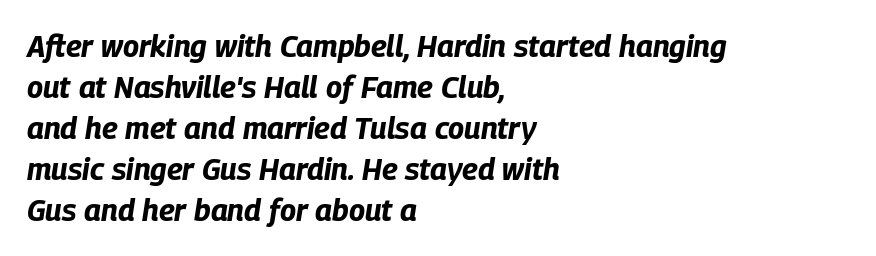
Q: Is the text bold? A: Yes.
Q: Is the text italic (slanted)? A: Yes, it leans right by about 9 degrees.
Q: Is the text underlined? A: No.
Q: How is the paragraph aligned? A: Left-aligned.
Q: Is the spacing between letters normal or unusually wide? A: Normal.
Q: Is the spacing between lines tight, normal or loose? A: Normal.
Q: Width (condensed, normal, or wide)? A: Condensed.
Q: Stroke contrast? A: Low.
Q: x-height? A: Large.
Q: Monospaced? A: No.
